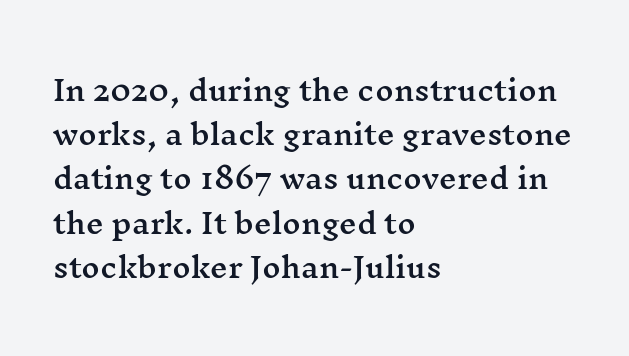
{"serif": "yes", "italic": "no", "width": "wide", "stroke_contrast": "medium", "x_height": "medium", "monospaced": "no", "underline": "no", "align": "left", "line_spacing": "normal", "line_spacing_ratio": 1.58, "letter_spacing": "normal", "letter_spacing_em": 0.0, "glyph_px": 28}
